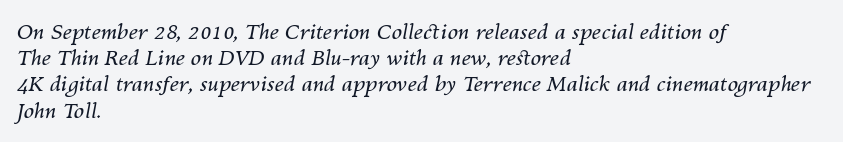
The image shows 21 px text type, italic (leaning right); set left-aligned, normal line spacing (1.25x), normal letter spacing, not underlined.
